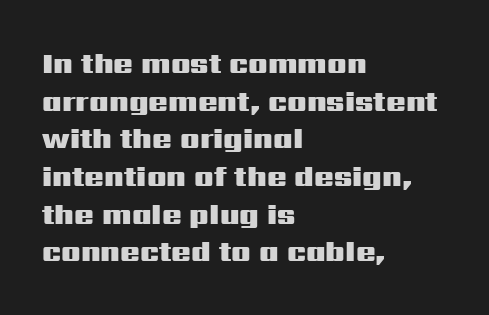
The text block is weighted toward the left margin, trailing off unevenly rightward. Look at the stroke-to-counter ratio: heavy, a bold. Horizontal bands of white between lines are of average thickness. The face used here is proportionally spaced, like ordinary book or web type. Unlike italic type, these characters show no tilt at all.
